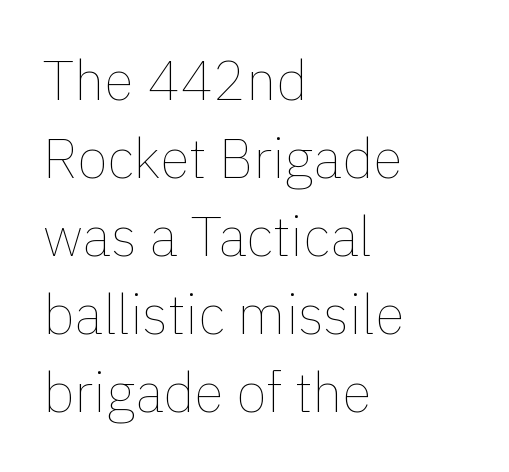
{"italic": "no", "bold": "no", "weight": "thin", "width": "normal", "x_height": "medium", "monospaced": "no", "underline": "no", "align": "left", "line_spacing": "normal", "line_spacing_ratio": 1.42, "letter_spacing": "normal", "letter_spacing_em": 0.0, "glyph_px": 55}
